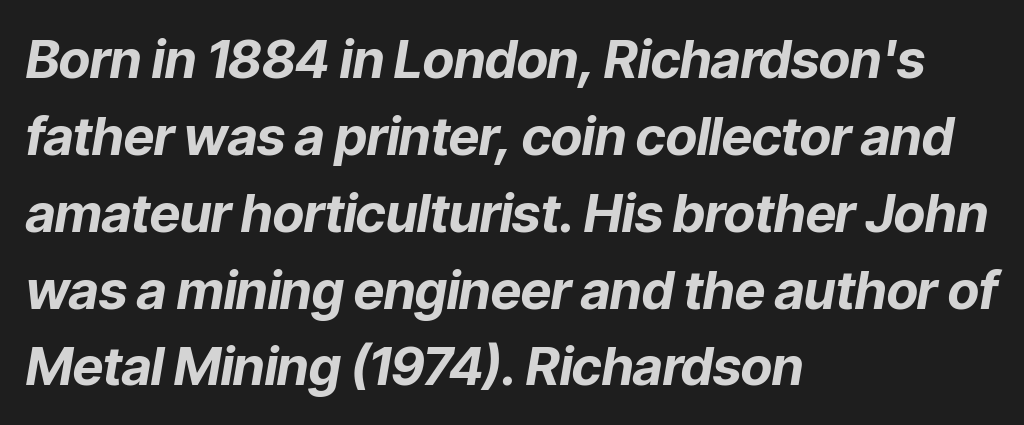
{"italic": "yes", "lean": "right", "slant_degrees": 9, "bold": "yes", "weight": "bold", "width": "normal", "stroke_contrast": "low", "x_height": "medium", "monospaced": "no", "underline": "no", "align": "left", "line_spacing": "normal", "line_spacing_ratio": 1.45, "letter_spacing": "normal", "letter_spacing_em": 0.0, "glyph_px": 53}
